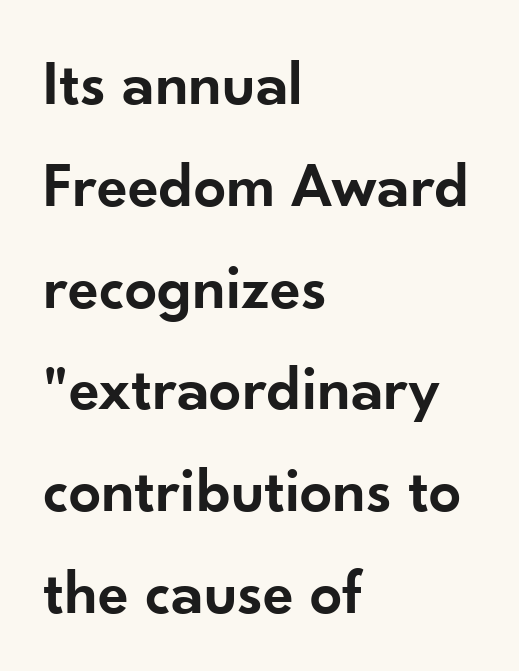
The image shows 64 px semibold sans-serif type, upright; set left-aligned, normal line spacing (1.59x), normal letter spacing, not underlined; low stroke contrast and a small x-height.
